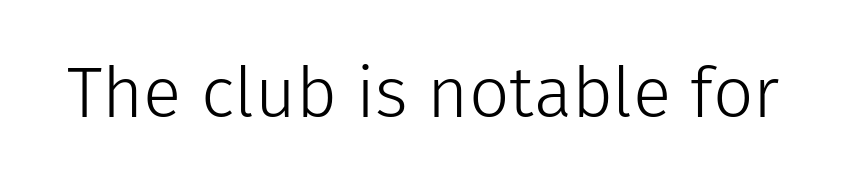
{"serif": "no", "italic": "no", "bold": "no", "weight": "light", "width": "normal", "stroke_contrast": "low", "x_height": "medium", "monospaced": "no", "underline": "no", "letter_spacing": "normal", "letter_spacing_em": 0.0, "glyph_px": 71}
